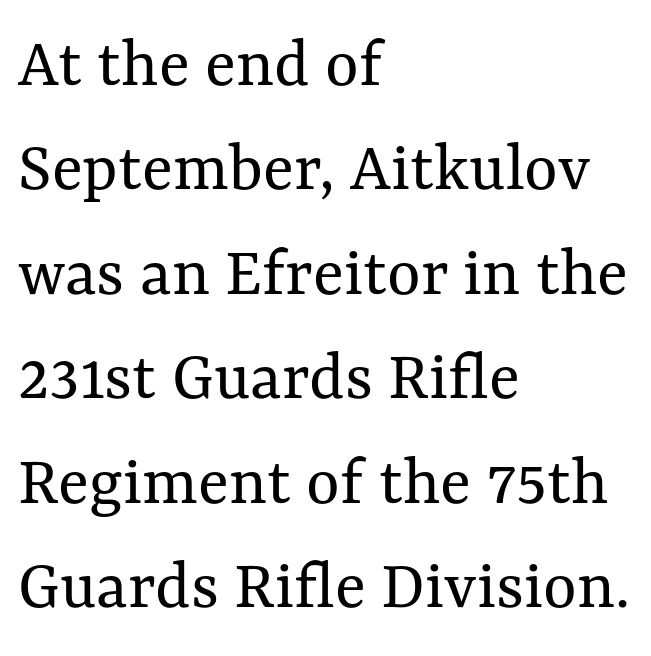
Q: Is the text bold? A: No.
Q: Is the text italic (slanted)? A: No, it is upright.
Q: Is the text underlined? A: No.
Q: How is the paragraph aligned? A: Left-aligned.
Q: Is the spacing between letters normal or unusually wide? A: Normal.
Q: Is the spacing between lines tight, normal or loose? A: Normal.
Q: Width (condensed, normal, or wide)? A: Normal.
Q: Stroke contrast? A: Medium.
Q: x-height? A: Medium.
Q: Monospaced? A: No.
